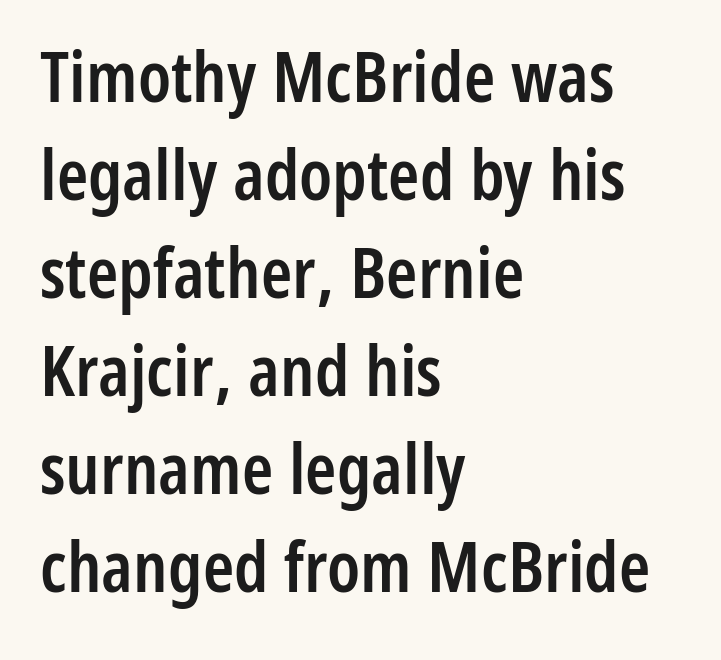
Q: Is the text bold? A: Semi-bold.
Q: Is the text italic (slanted)? A: No, it is upright.
Q: Is the typeface a serif or a sans-serif typeface? A: Sans-serif.
Q: Is the text underlined? A: No.
Q: How is the paragraph aligned? A: Left-aligned.
Q: Is the spacing between letters normal or unusually wide? A: Normal.
Q: Is the spacing between lines tight, normal or loose? A: Normal.
Q: Width (condensed, normal, or wide)? A: Condensed.
Q: Stroke contrast? A: Low.
Q: x-height? A: Medium.
Q: Monospaced? A: No.
